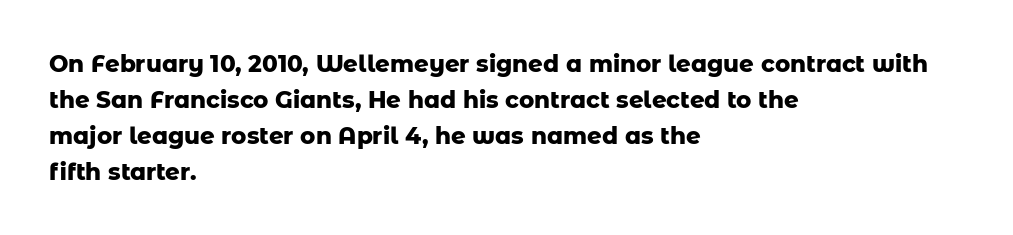
Q: Is the text bold? A: Yes.
Q: Is the text italic (slanted)? A: No, it is upright.
Q: Is the text underlined? A: No.
Q: How is the paragraph aligned? A: Left-aligned.
Q: Is the spacing between letters normal or unusually wide? A: Normal.
Q: Is the spacing between lines tight, normal or loose? A: Normal.
